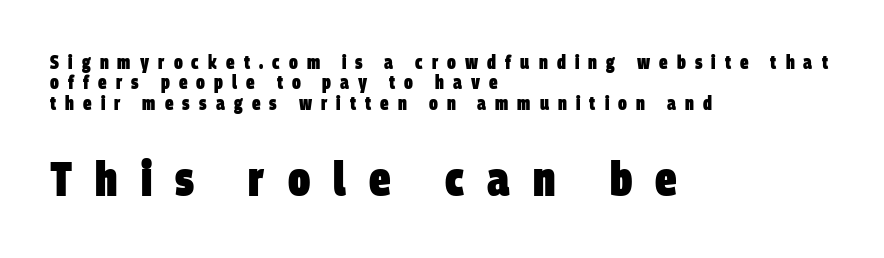
Leading: reduced. Letterform terminals end flat and unadorned throughout the passage. The face used here is proportionally spaced, like ordinary book or web type. If you drew a ruler down the left edge, every line would touch it. The type is letterspaced generously, with wide tracking.
